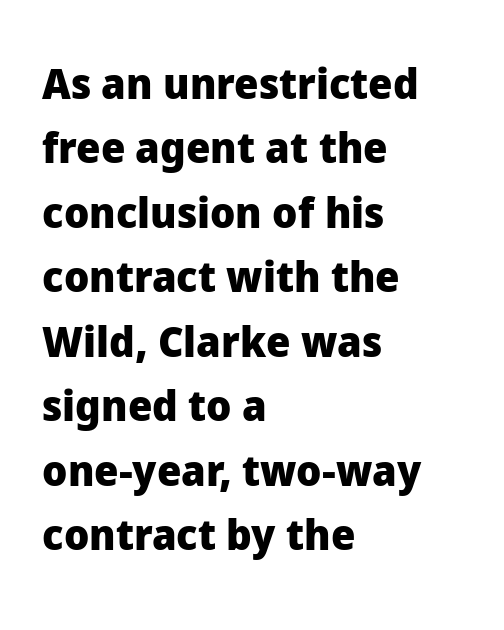
{"serif": "no", "italic": "no", "bold": "yes", "weight": "heavy", "width": "normal", "stroke_contrast": "low", "x_height": "medium", "monospaced": "no", "underline": "no", "align": "left", "line_spacing": "normal", "line_spacing_ratio": 1.5, "letter_spacing": "normal", "letter_spacing_em": 0.0, "glyph_px": 43}
